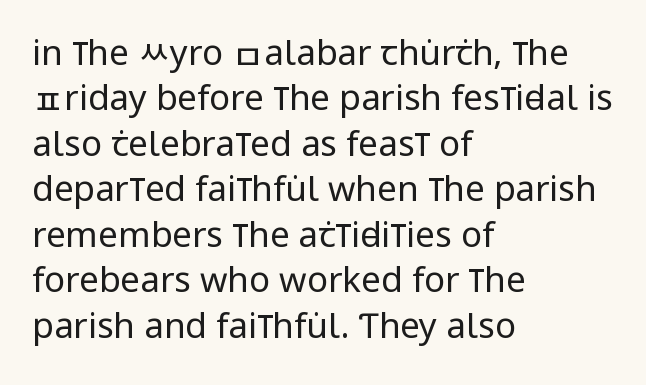
{"serif": "no", "italic": "no", "bold": "no", "weight": "regular", "width": "condensed", "stroke_contrast": "low", "x_height": "large", "monospaced": "no", "underline": "no", "align": "left", "line_spacing": "normal", "line_spacing_ratio": 1.3, "letter_spacing": "normal", "letter_spacing_em": 0.0, "glyph_px": 35}
